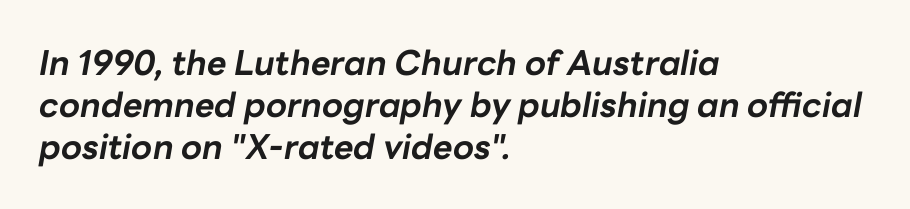
{"italic": "yes", "lean": "right", "slant_degrees": 10, "bold": "yes", "weight": "bold", "width": "normal", "stroke_contrast": "low", "x_height": "medium", "monospaced": "no", "underline": "no", "align": "left", "line_spacing_ratio": 1.24, "letter_spacing": "normal", "letter_spacing_em": 0.0, "glyph_px": 34}
